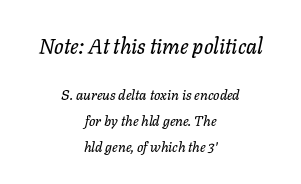
This sample uses plain, unmodified letter spacing. Block one is the big one; block two sits smaller underneath. The typography opts for an oblique posture over an upright one. Type without underlining.
